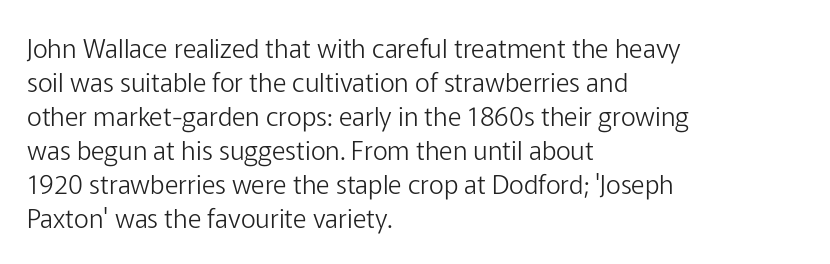
Q: Is the text bold? A: No.
Q: Is the text italic (slanted)? A: No, it is upright.
Q: Is the text underlined? A: No.
Q: How is the paragraph aligned? A: Left-aligned.
Q: Is the spacing between letters normal or unusually wide? A: Normal.
Q: Is the spacing between lines tight, normal or loose? A: Normal.
